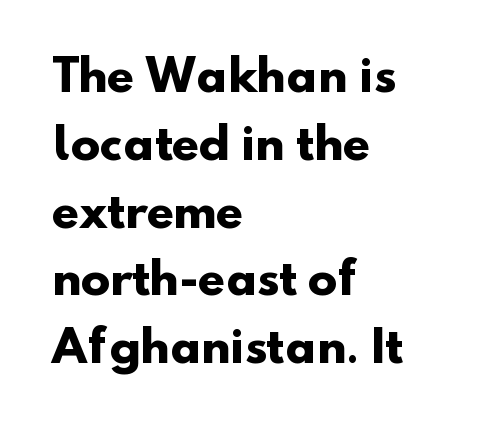
Type style note: lacks serifs. Successive baselines arrive at the customary interval. The gaps between neighbouring characters are ordinary and unremarkable. Reading down the block, your eye returns to a fixed left position each line. Each glyph is drawn with heavy, bold strokes. Type without underlining.
